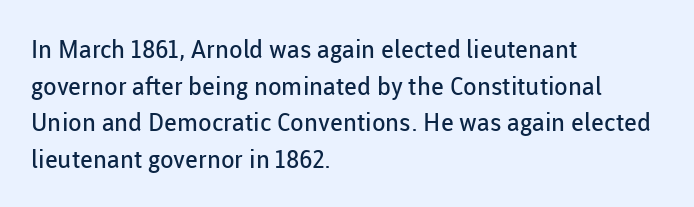
The image shows 25 px text type, upright; set left-aligned, normal line spacing (1.47x), normal letter spacing, not underlined.
